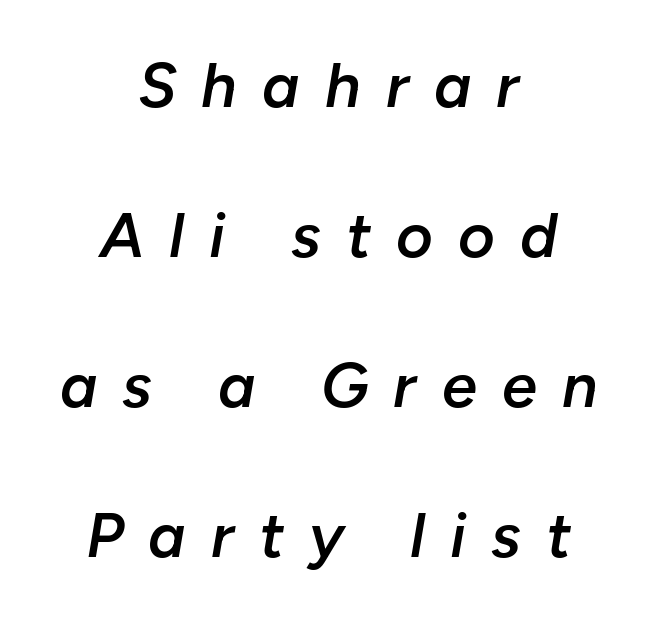
{"italic": "yes", "lean": "right", "slant_degrees": 10, "bold": "semi", "weight": "semibold", "width": "normal", "stroke_contrast": "low", "x_height": "medium", "monospaced": "no", "underline": "no", "align": "center", "line_spacing": "loose", "line_spacing_ratio": 2.38, "letter_spacing": "wide", "letter_spacing_em": 0.4, "glyph_px": 63}
